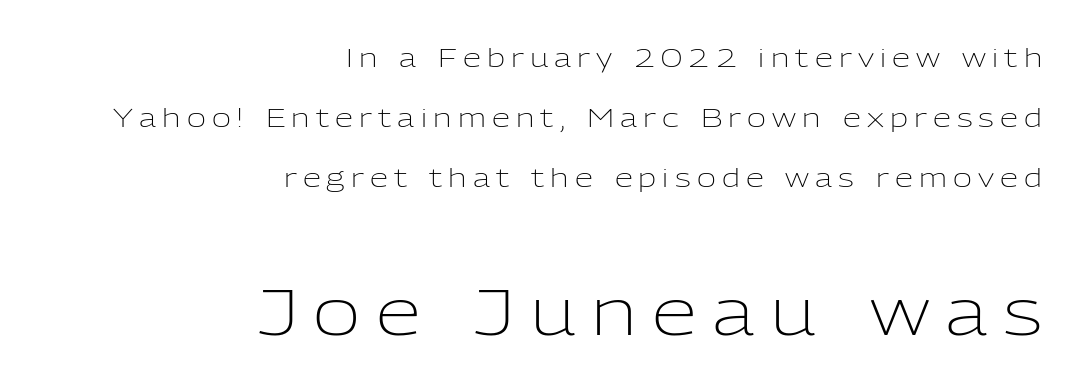
{"serif": "no", "italic": "no", "bold": "no", "weight": "light", "width": "normal", "stroke_contrast": "low", "x_height": "medium", "monospaced": "no", "underline": "no", "align": "right", "line_spacing": "loose", "line_spacing_ratio": 2.3, "letter_spacing": "wide", "letter_spacing_em": 0.24, "larger_block": "second", "size_ratio": 2.5, "glyph_px": 65}
